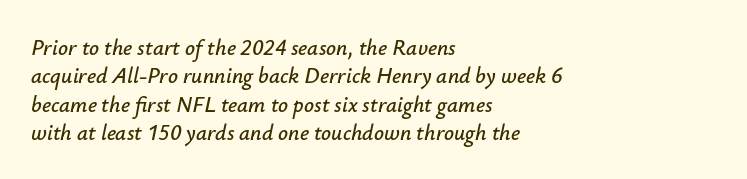
Q: Is the text italic (slanted)? A: Yes, it leans right by about 12 degrees.
Q: Is the text underlined? A: No.
Q: How is the paragraph aligned? A: Left-aligned.
Q: Is the spacing between letters normal or unusually wide? A: Normal.
Q: Is the spacing between lines tight, normal or loose? A: Normal.
